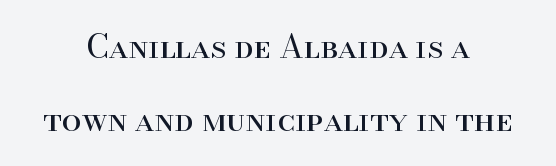
Note: serifs present on the glyphs. The letters sit at their default tracking, neither squeezed nor spread. Airy leading. Just letters on the line, the space beneath them empty. Here the designer chose a conventional face with non-uniform glyph widths. Teacher's note: observe the equal gaps on both sides — that is centered alignment.
